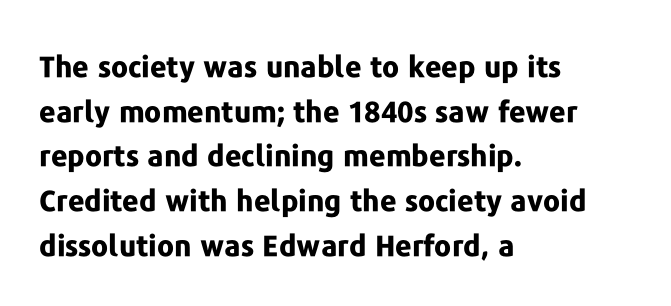
The image shows 29 px bold sans-serif type, upright; set left-aligned, normal line spacing (1.54x), normal letter spacing, not underlined; low stroke contrast and a medium x-height.
